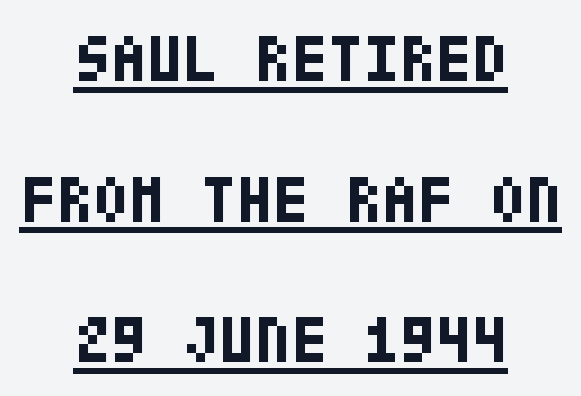
The image shows 66 px bold, condensed sans-serif type, upright; set centered, loose line spacing (2.13x), normal letter spacing, underlined; low stroke contrast and a large x-height.
